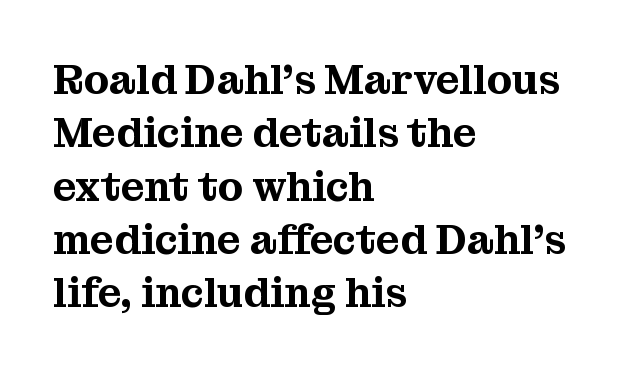
Q: Is the text italic (slanted)? A: No, it is upright.
Q: Is the typeface a serif or a sans-serif typeface? A: Serif.
Q: Is the text underlined? A: No.
Q: How is the paragraph aligned? A: Left-aligned.
Q: Is the spacing between letters normal or unusually wide? A: Normal.
Q: Is the spacing between lines tight, normal or loose? A: Normal.
Q: Width (condensed, normal, or wide)? A: Normal.
Q: Stroke contrast? A: Medium.
Q: x-height? A: Medium.
Q: Monospaced? A: No.
